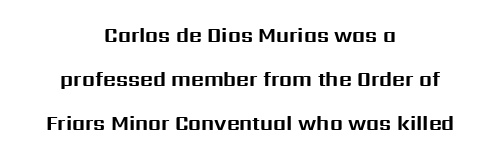
{"italic": "no", "bold": "yes", "underline": "no", "align": "center", "line_spacing": "loose", "line_spacing_ratio": 2.2, "letter_spacing": "normal", "letter_spacing_em": 0.0, "glyph_px": 20}
